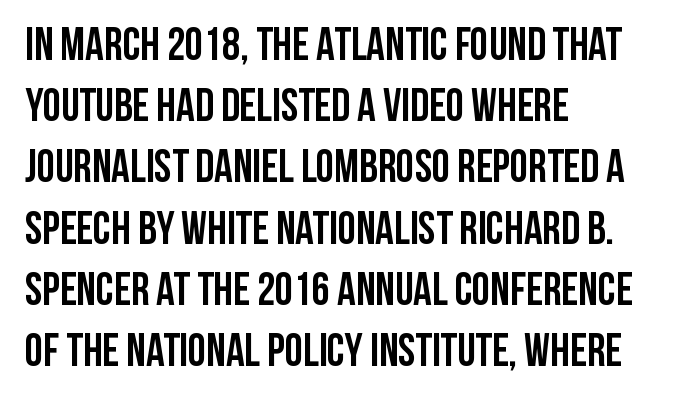
The image shows 46 px semibold, condensed sans-serif type, upright; set left-aligned, normal line spacing (1.33x), normal letter spacing, not underlined; low stroke contrast and a large x-height.
